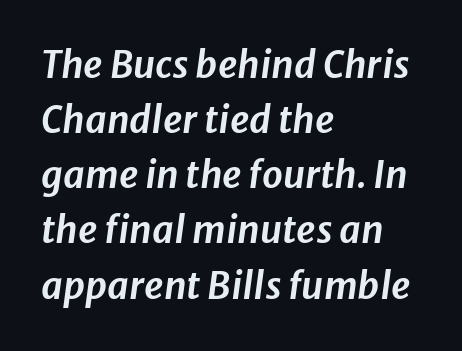
Q: Is the text italic (slanted)? A: Yes, it leans right by about 8 degrees.
Q: Is the text underlined? A: No.
Q: How is the paragraph aligned? A: Left-aligned.
Q: Is the spacing between letters normal or unusually wide? A: Normal.
Q: Is the spacing between lines tight, normal or loose? A: Normal.
Q: Width (condensed, normal, or wide)? A: Normal.
Q: Stroke contrast? A: Low.
Q: x-height? A: Medium.
Q: Monospaced? A: No.
